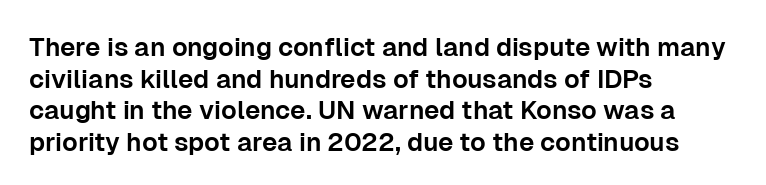
{"italic": "no", "underline": "no", "align": "left", "line_spacing_ratio": 1.22, "letter_spacing": "normal", "letter_spacing_em": 0.0, "glyph_px": 26}
